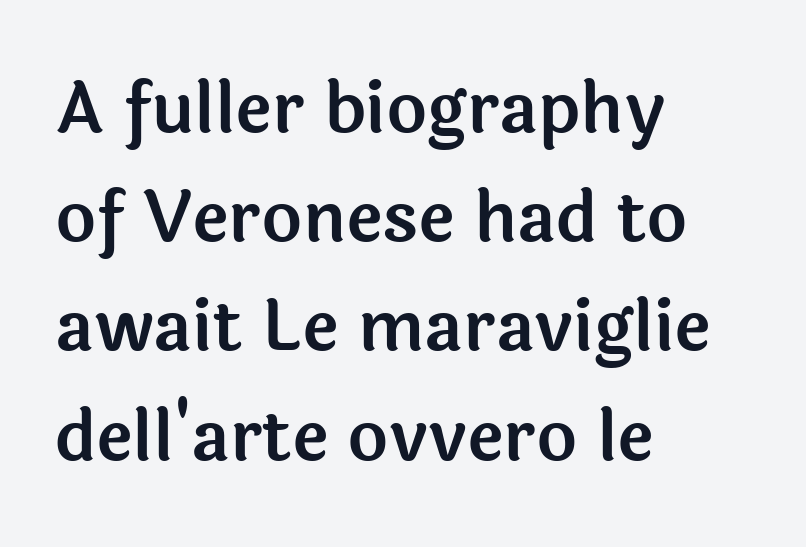
{"serif": "no", "italic": "no", "width": "normal", "x_height": "medium", "monospaced": "no", "underline": "no", "align": "left", "line_spacing": "normal", "line_spacing_ratio": 1.56, "letter_spacing": "normal", "letter_spacing_em": 0.0, "glyph_px": 70}
